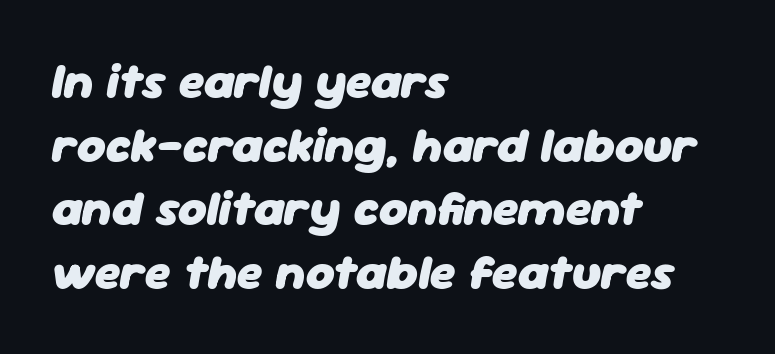
Italic: yes, the glyphs are oblique. Typesetter's note: full bold, strokes at maximum text heaviness. Note the varied advance widths — an 'i' is clearly narrower than an 'm'. Each line starts at the same left margin while the right side varies.
